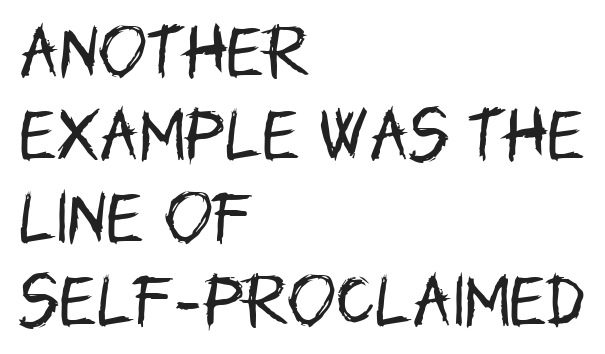
{"serif": "no", "italic": "no", "bold": "no", "weight": "regular", "width": "condensed", "stroke_contrast": "low", "x_height": "large", "monospaced": "no", "underline": "no", "align": "left", "line_spacing": "normal", "line_spacing_ratio": 1.43, "letter_spacing": "normal", "letter_spacing_em": 0.0, "glyph_px": 58}
